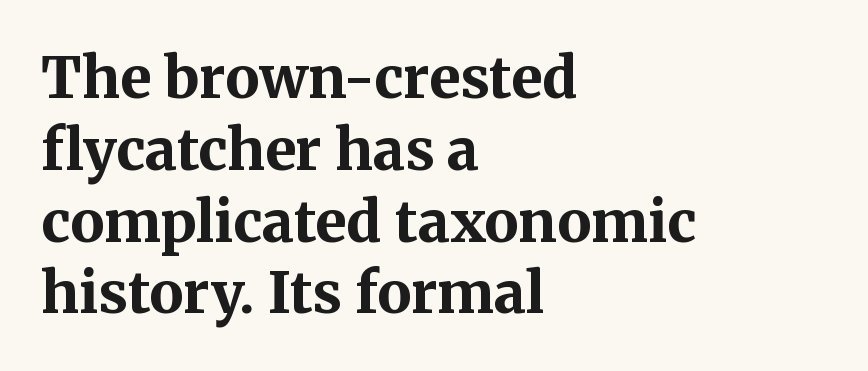
Left-aligned paragraph, ragged on the right. Letter spacing: default. The passage shown is emphatically bold. Think of a printed novel: that variable character pitch is what you see here.
